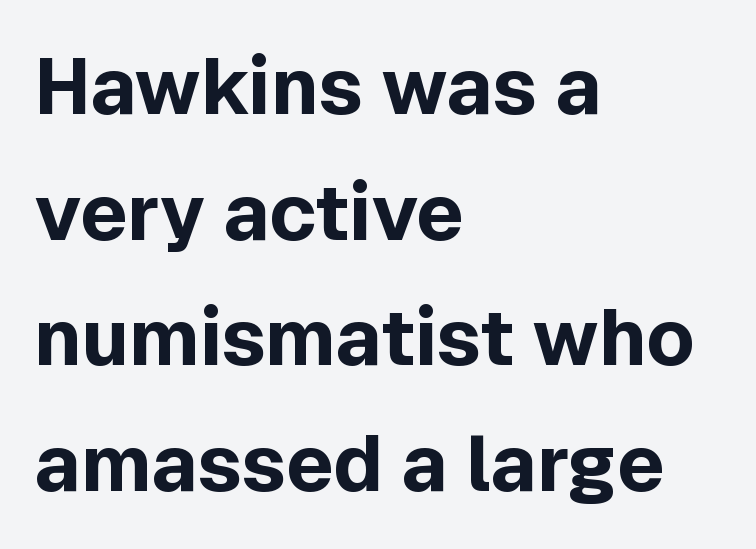
Q: Is the text bold? A: Yes.
Q: Is the text italic (slanted)? A: No, it is upright.
Q: Is the typeface a serif or a sans-serif typeface? A: Sans-serif.
Q: Is the text underlined? A: No.
Q: How is the paragraph aligned? A: Left-aligned.
Q: Is the spacing between letters normal or unusually wide? A: Normal.
Q: Is the spacing between lines tight, normal or loose? A: Normal.
Q: Width (condensed, normal, or wide)? A: Normal.
Q: x-height? A: Medium.
Q: Monospaced? A: No.
